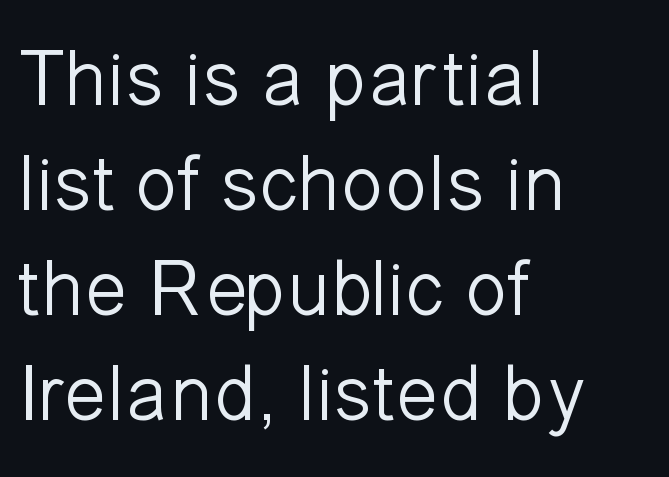
Q: Is the text bold? A: No.
Q: Is the text italic (slanted)? A: No, it is upright.
Q: Is the typeface a serif or a sans-serif typeface? A: Sans-serif.
Q: Is the text underlined? A: No.
Q: How is the paragraph aligned? A: Left-aligned.
Q: Is the spacing between letters normal or unusually wide? A: Normal.
Q: Is the spacing between lines tight, normal or loose? A: Normal.
Q: Width (condensed, normal, or wide)? A: Normal.
Q: Stroke contrast? A: Low.
Q: x-height? A: Medium.
Q: Monospaced? A: No.
